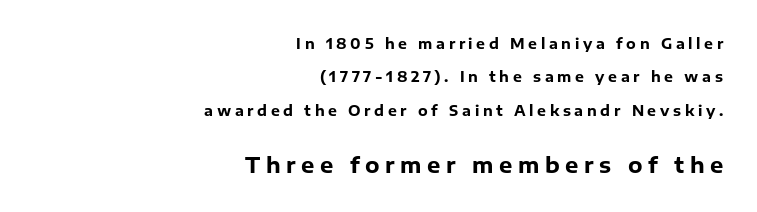
No italicization has been applied; the sample stays upright. Reading down the block, your eye finds every line finishing at a fixed right position. The passage shown stacks its lines with a broad gap. Each word looks stretched out because of the extra space between its letters.
